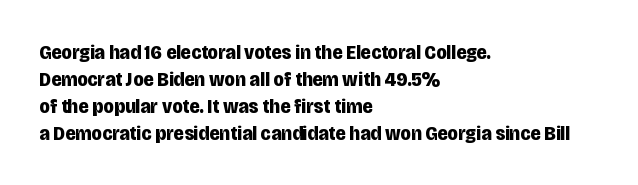
Which margin do the lines hug? The left one — the right edge is uneven. The foot of each line stays bare and open. Strokes here are thick enough to call this a true bold. Does the lettering tilt? It doesn't — this is upright. You could call the tracking neutral — neither tight nor loose. Interline gaps are of average width in this sample.
